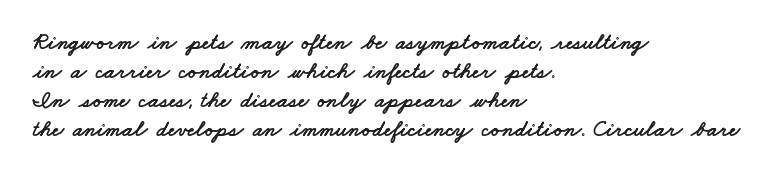
The image shows 23 px text type; set left-aligned, normal line spacing (1.26x), normal letter spacing, not underlined.
